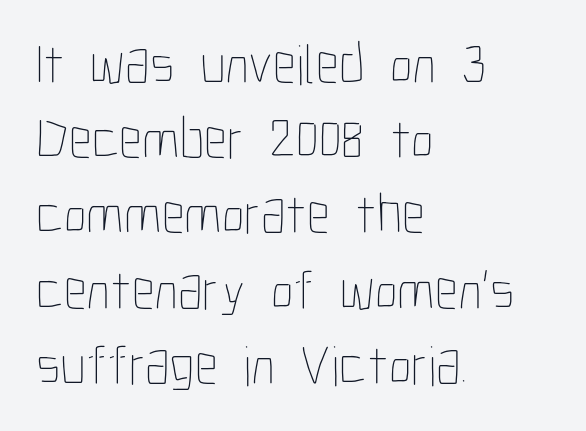
{"italic": "no", "bold": "no", "weight": "thin", "width": "condensed", "stroke_contrast": "low", "x_height": "medium", "monospaced": "no", "underline": "no", "align": "left", "line_spacing": "normal", "line_spacing_ratio": 1.32, "letter_spacing": "normal", "letter_spacing_em": 0.0, "glyph_px": 57}
